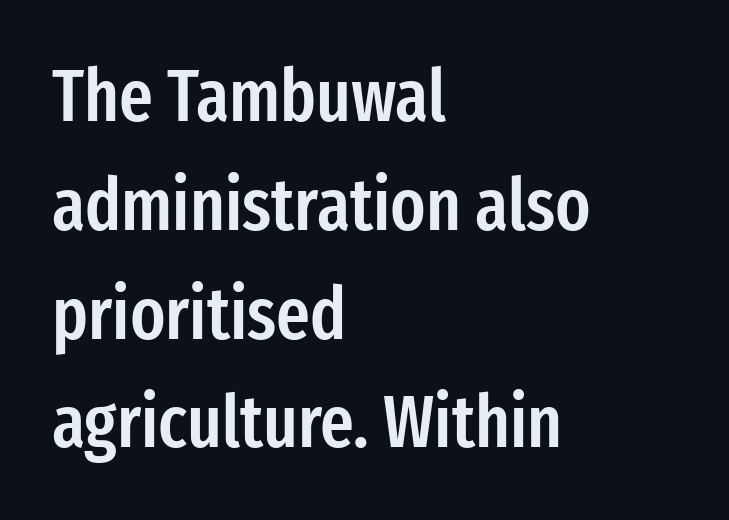
The image shows 73 px semibold, condensed sans-serif type, upright; set left-aligned, normal line spacing (1.49x), normal letter spacing, not underlined; low stroke contrast and a medium x-height.
